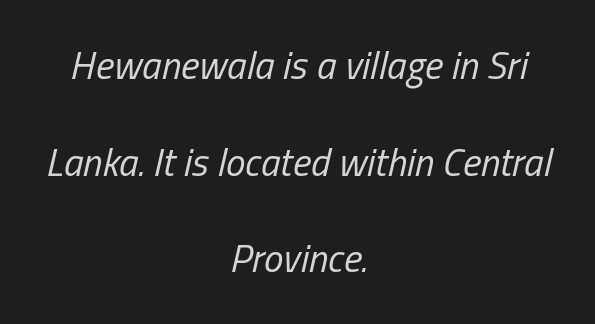
These lines are centered, leaving both edges ragged. It's the slanting kind of type. This sample has the flowing, uneven cadence of proportional lettering. Vertically, the passage feels expansive, rows floating well apart. A light-to-regular cut is what we see here.
